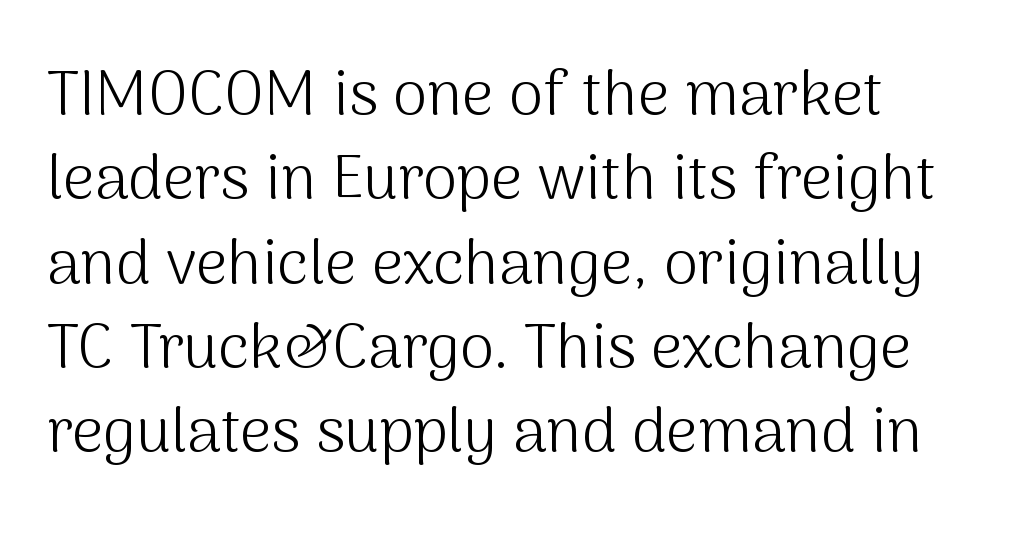
The image shows 62 px light sans-serif type, upright; set left-aligned, normal line spacing (1.36x), normal letter spacing, not underlined; medium stroke contrast and a medium x-height.
